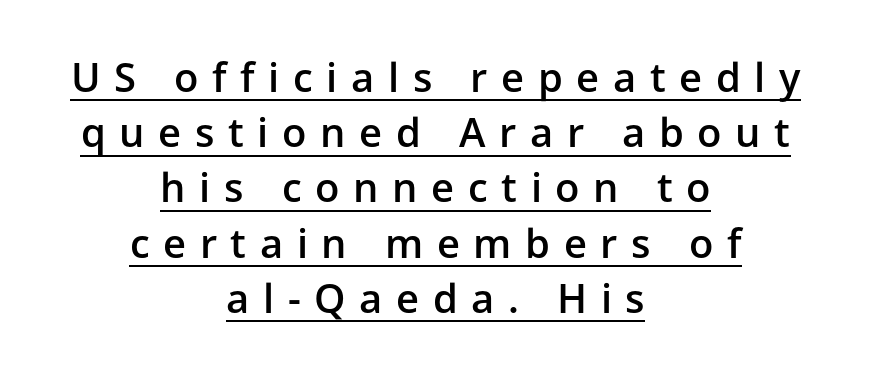
Horizontal alignment here is central, giving a formal, balanced look. Glyph-to-glyph distance is far greater than everyday printed text. Grotesque or geometric, the face here clearly has no serifs. Reading down the column, the eye jumps a familiar distance to each next line.
